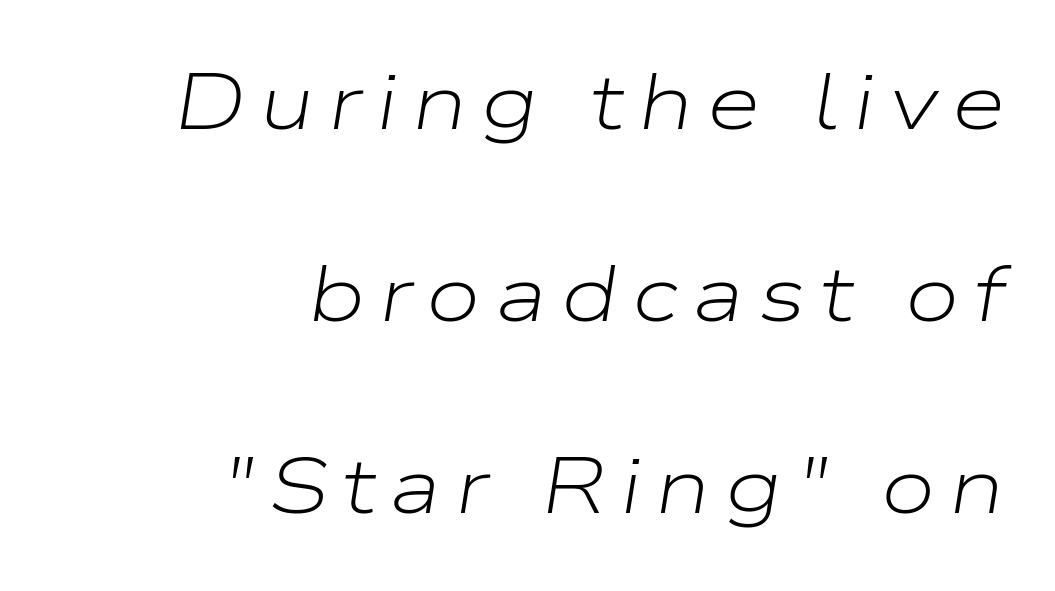
The typography opts for an oblique posture over an upright one. Note the varied advance widths — an 'i' is clearly narrower than an 'm'. The paragraph has a hard right edge and a soft left edge. Unbolded letterforms with no extra heft. Quick note: interline space is abundant. Clear beneath every line of the passage.
